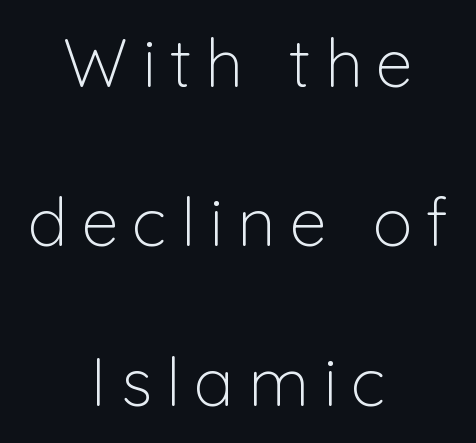
Has an underline been added? It has not. The characters are drawn with everyday or finer stroke widths. What's the leading like? Stretched, with rows far apart. Does the copy run flush right? No — it is centered line by line.
